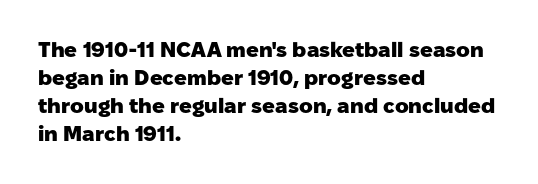
Q: Is the text bold? A: Yes.
Q: Is the text italic (slanted)? A: No, it is upright.
Q: Is the text underlined? A: No.
Q: How is the paragraph aligned? A: Left-aligned.
Q: Is the spacing between letters normal or unusually wide? A: Normal.
Q: Is the spacing between lines tight, normal or loose? A: Normal.
